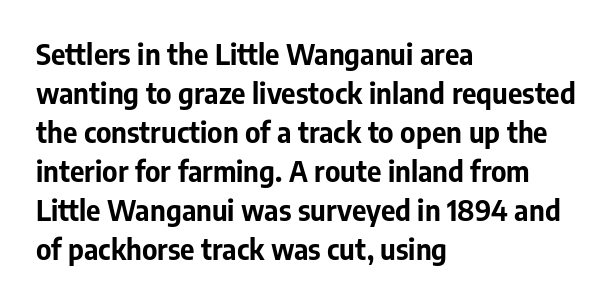
{"serif": "no", "italic": "no", "bold": "yes", "weight": "bold", "width": "normal", "stroke_contrast": "low", "x_height": "medium", "monospaced": "no", "underline": "no", "align": "left", "line_spacing": "normal", "line_spacing_ratio": 1.39, "letter_spacing": "normal", "letter_spacing_em": 0.0, "glyph_px": 28}
